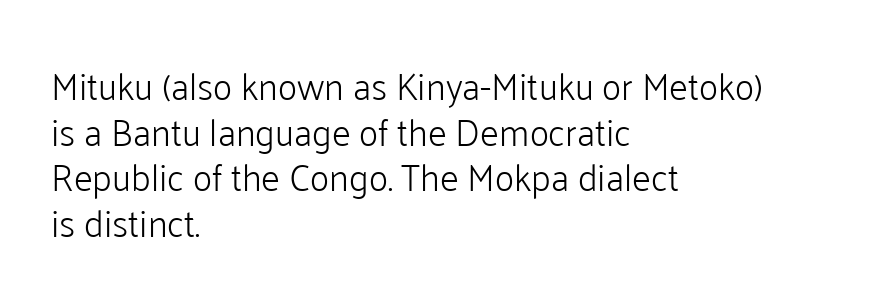
To sum up the face: it is a sans, with no serifs. A typesetter would call this proportional, since set widths differ per character. Caption: standard tracking, unaltered. Does the copy run flush right? No — it runs flush left.
